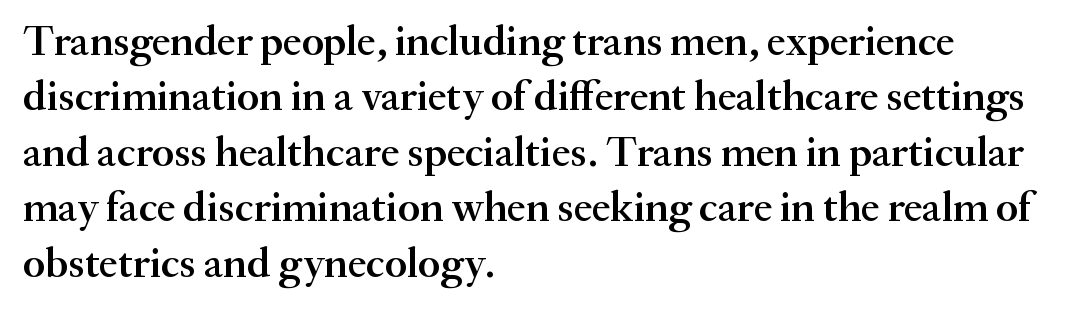
The image shows 42 px semibold serif type, upright; set left-aligned, normal line spacing (1.32x), normal letter spacing, not underlined; medium stroke contrast and a small x-height.
